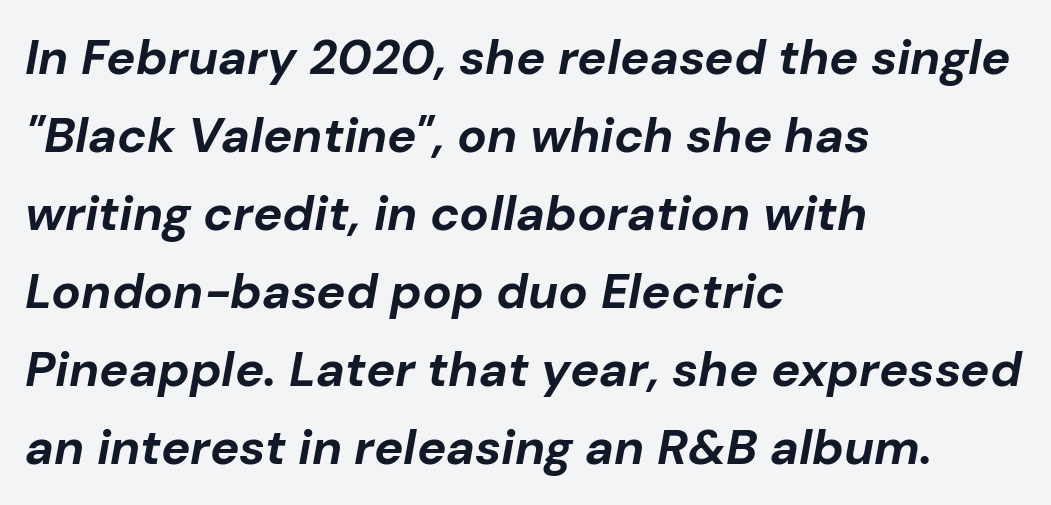
{"italic": "yes", "lean": "right", "slant_degrees": 10, "bold": "yes", "weight": "bold", "width": "normal", "stroke_contrast": "low", "x_height": "medium", "monospaced": "no", "underline": "no", "align": "left", "line_spacing": "normal", "line_spacing_ratio": 1.59, "letter_spacing": "normal", "letter_spacing_em": 0.0, "glyph_px": 49}
